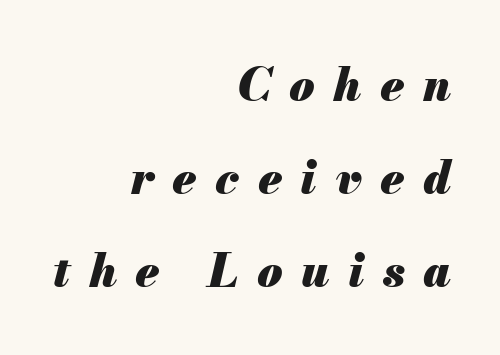
The image shows 46 px heavy type, italic (leaning right); set right-aligned, loose line spacing (2.02x), unusually wide letter spacing (+0.4 em), not underlined; medium stroke contrast and a small x-height.
